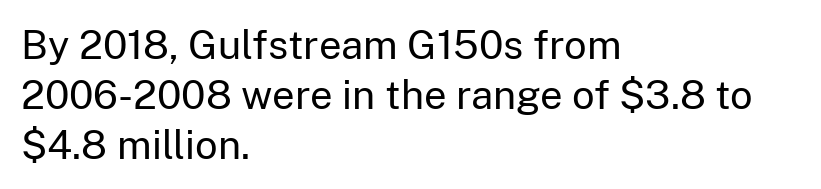
A classic flush-left, rag-right setting is used for this passage. The type is set solid horizontally, with unmodified tracking. If you drew a line through each stem, it would be perfectly vertical. This sample has the flowing, uneven cadence of proportional lettering.
